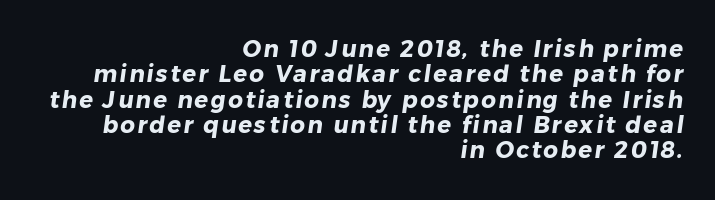
The image shows 23 px bold type; set right-aligned, tight line spacing (1.1x), not underlined.
